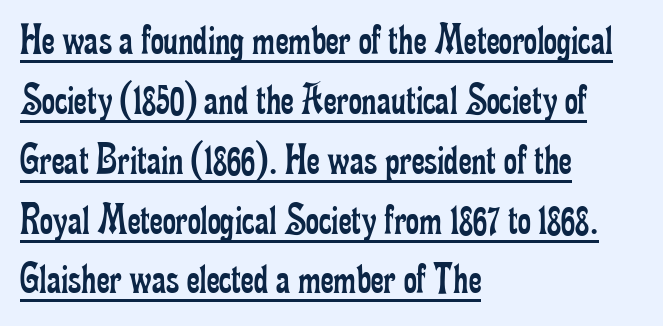
All the whitespace from short lines collects on the right. The line-height multiplier appears to be the usual default. The face used here is proportionally spaced, like ordinary book or web type. Nothing unusual about the tracking: characters are spaced as the font intends. Examine the stroke ends and you'll spot serifs.
